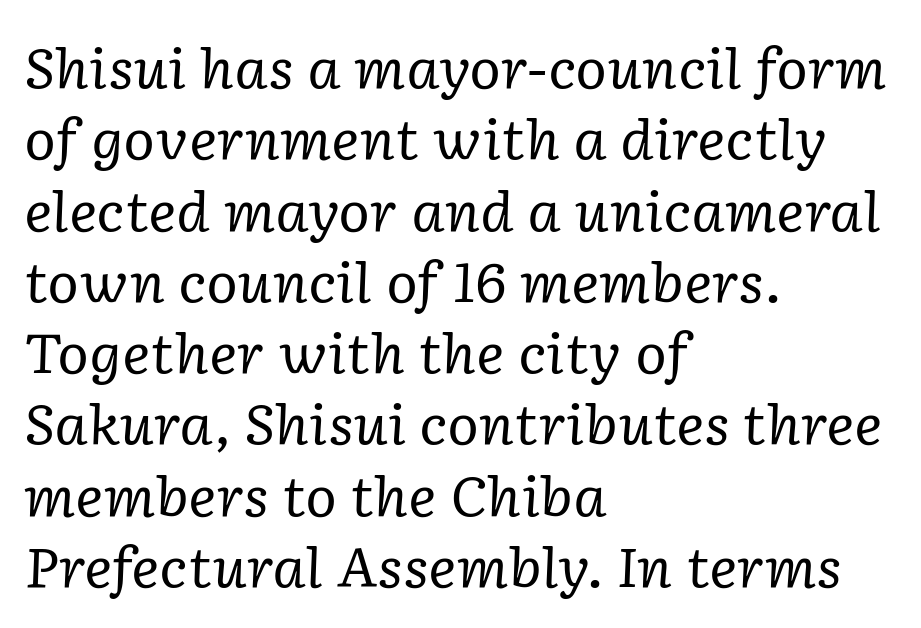
{"serif": "yes", "italic": "yes", "lean": "right", "slant_degrees": 2, "bold": "no", "weight": "regular", "width": "normal", "stroke_contrast": "low", "x_height": "medium", "monospaced": "no", "underline": "no", "align": "left", "line_spacing": "normal", "line_spacing_ratio": 1.32, "letter_spacing": "normal", "letter_spacing_em": 0.0, "glyph_px": 54}
